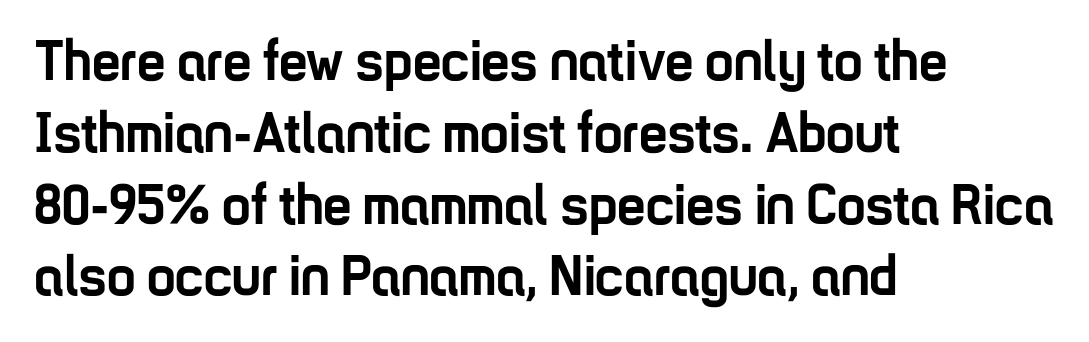
The image shows 57 px semibold, condensed sans-serif type, upright; set left-aligned, normal line spacing (1.26x), normal letter spacing, not underlined; low stroke contrast and a medium x-height.
